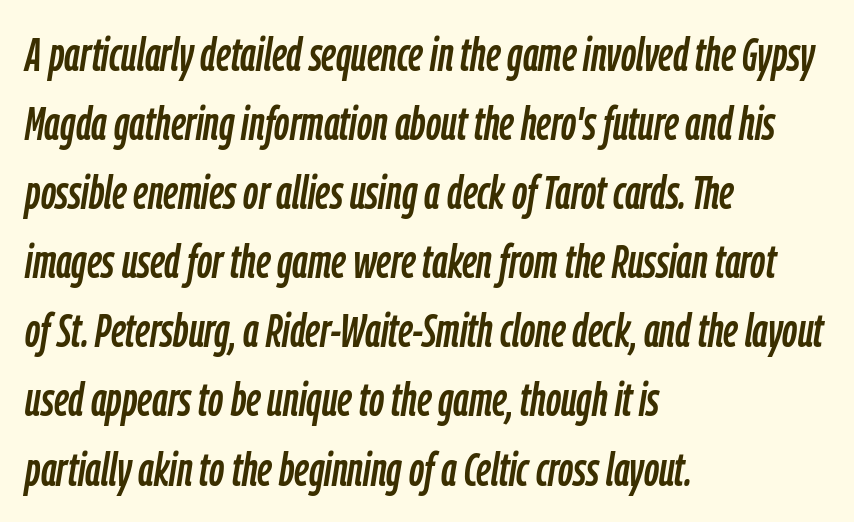
The image shows 47 px condensed type, italic (leaning right); set left-aligned, normal line spacing (1.47x), normal letter spacing, not underlined; low stroke contrast and a medium x-height.
